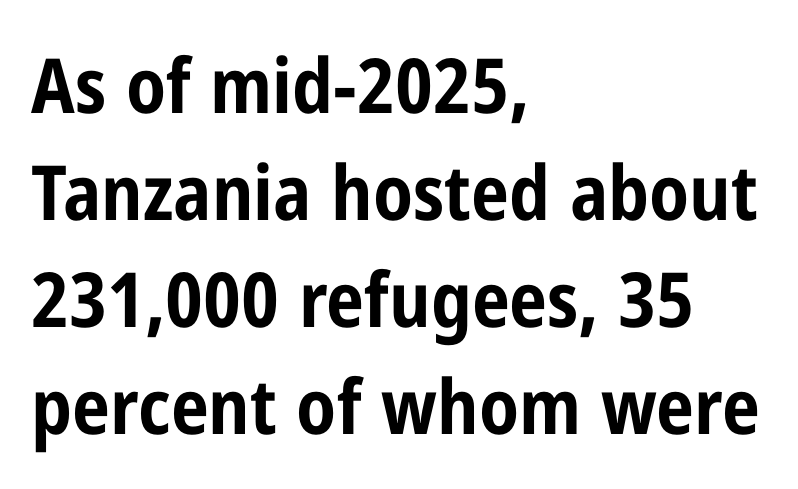
Only glyphs here, with clear space below each row. Think of a printed novel: that variable character pitch is what you see here. Visually the block forms a straight wall on the left and a jagged coastline on the right. Evenly set lines give the paragraph a standard silhouette. A full-strength bold gives these letters their thick strokes.
